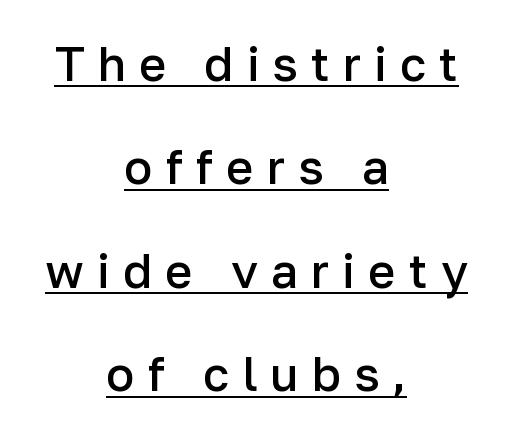
The image shows 47 px semibold sans-serif type, upright; set centered, loose line spacing (2.2x), unusually wide letter spacing (+0.28 em), underlined; low stroke contrast and a medium x-height.
